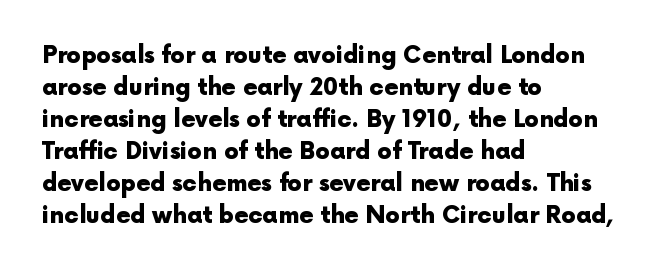
{"italic": "no", "bold": "yes", "underline": "no", "align": "left", "line_spacing": "normal", "line_spacing_ratio": 1.39, "letter_spacing": "normal", "letter_spacing_em": 0.0, "glyph_px": 23}
